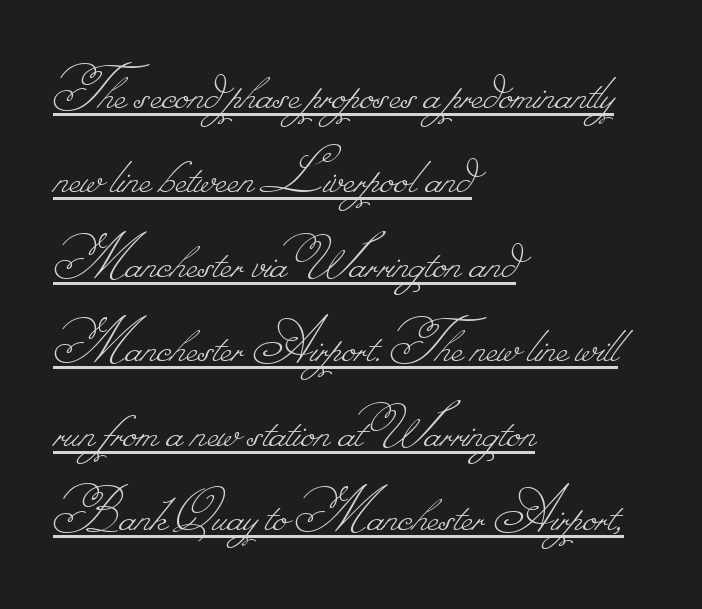
The image shows 64 px thin type; set left-aligned, normal line spacing (1.32x), normal letter spacing, underlined; low stroke contrast.
